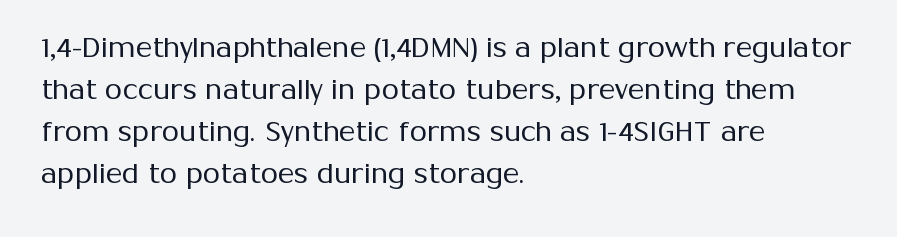
These glyphs show unthickened strokes, regular width or finer. Type style note: lacks serifs. Descenders hang freely into open space. Notice how the stems are strictly vertical — no italics here. You could not count columns in this text — the font is proportionally spaced. These lines sit exactly where default settings would place them.
